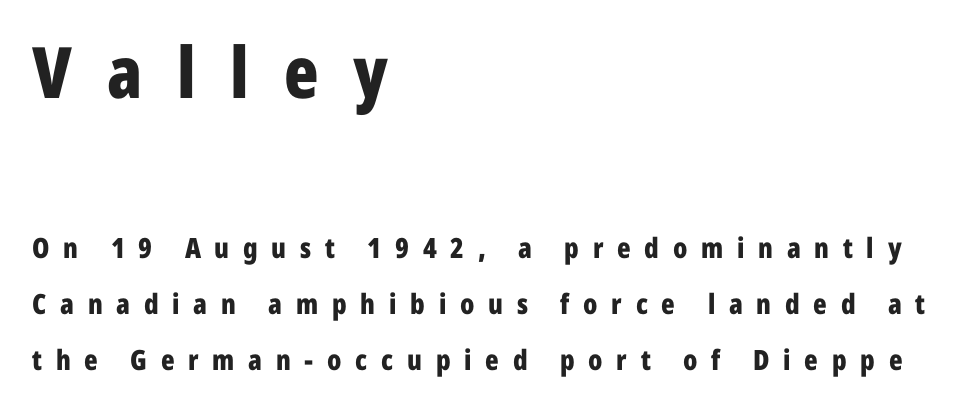
{"serif": "no", "italic": "no", "bold": "yes", "weight": "bold", "width": "condensed", "stroke_contrast": "low", "x_height": "medium", "monospaced": "no", "underline": "no", "align": "left", "line_spacing": "loose", "line_spacing_ratio": 2.01, "letter_spacing": "wide", "letter_spacing_em": 0.49, "larger_block": "first", "size_ratio": 2.54, "glyph_px": 71}
